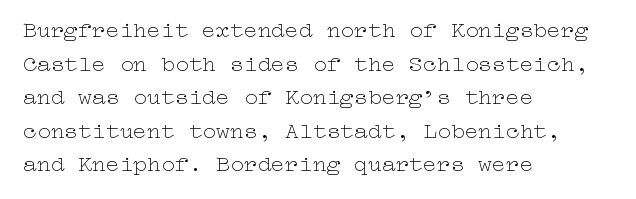
The image shows 23 px text type, upright; set left-aligned, normal line spacing (1.46x), normal letter spacing, not underlined.
